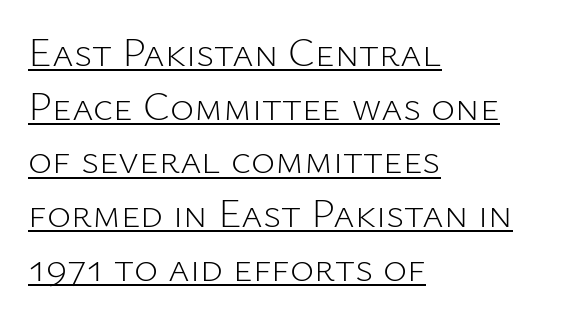
The image shows 41 px light sans-serif type, upright; set left-aligned, normal line spacing (1.31x), normal letter spacing, underlined; low stroke contrast and a medium x-height.
